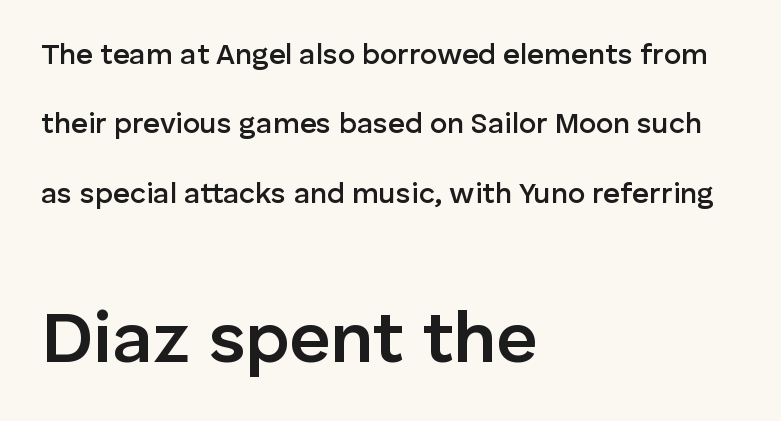
Q: Is the text bold? A: Semi-bold.
Q: Is the text italic (slanted)? A: No, it is upright.
Q: Is the typeface a serif or a sans-serif typeface? A: Sans-serif.
Q: Is the text underlined? A: No.
Q: How is the paragraph aligned? A: Left-aligned.
Q: Is the spacing between letters normal or unusually wide? A: Normal.
Q: Is the spacing between lines tight, normal or loose? A: Loose.
Q: Which block of text is set in a larger size, the first (top) or the second (bottom)? A: The second (bottom) one.
Q: Width (condensed, normal, or wide)? A: Normal.
Q: Stroke contrast? A: Low.
Q: x-height? A: Medium.
Q: Monospaced? A: No.
